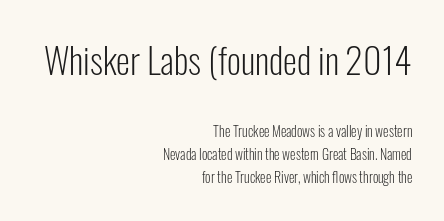
Q: Is the text bold? A: No.
Q: Is the text italic (slanted)? A: No, it is upright.
Q: Is the typeface a serif or a sans-serif typeface? A: Sans-serif.
Q: Is the text underlined? A: No.
Q: How is the paragraph aligned? A: Right-aligned.
Q: Is the spacing between letters normal or unusually wide? A: Normal.
Q: Is the spacing between lines tight, normal or loose? A: Normal.
Q: Which block of text is set in a larger size, the first (top) or the second (bottom)? A: The first (top) one.
Q: Width (condensed, normal, or wide)? A: Condensed.
Q: Stroke contrast? A: Low.
Q: x-height? A: Medium.
Q: Monospaced? A: No.
